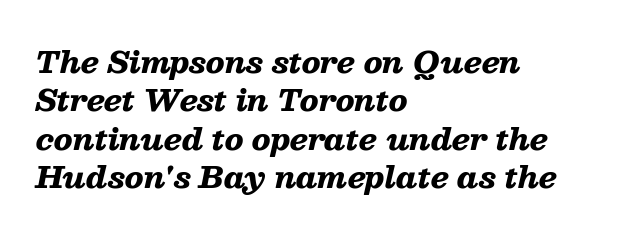
Q: Is the text bold? A: Yes.
Q: Is the text italic (slanted)? A: Yes, it leans right by about 13 degrees.
Q: Is the text underlined? A: No.
Q: How is the paragraph aligned? A: Left-aligned.
Q: Is the spacing between letters normal or unusually wide? A: Normal.
Q: Is the spacing between lines tight, normal or loose? A: Normal.
Q: Width (condensed, normal, or wide)? A: Wide.
Q: Stroke contrast? A: Low.
Q: x-height? A: Medium.
Q: Monospaced? A: No.
